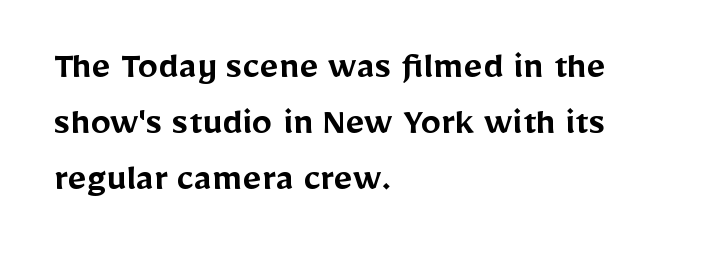
{"serif": "no", "italic": "no", "bold": "semi", "weight": "semibold", "width": "normal", "stroke_contrast": "low", "x_height": "medium", "monospaced": "no", "underline": "no", "align": "left", "line_spacing": "normal", "line_spacing_ratio": 1.36, "letter_spacing": "normal", "letter_spacing_em": 0.0, "glyph_px": 41}
